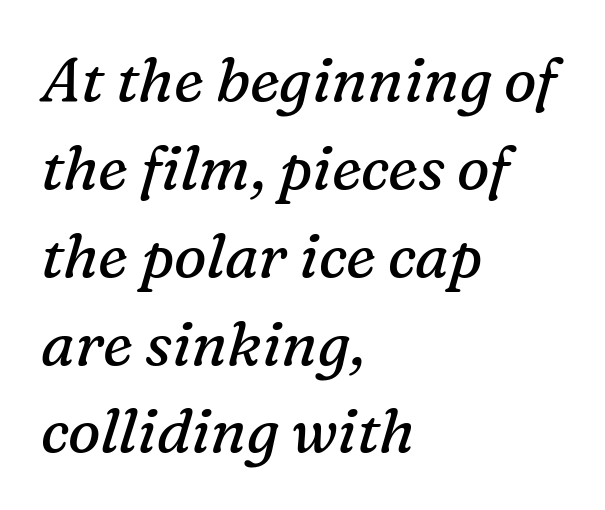
Has an underline been added? It has not. The paragraph has a hard left edge and a soft right edge. Spacing between characters is what you'd get straight out of the box. The rows are spaced the way most documents space them. The face used here is proportionally spaced, like ordinary book or web type.
